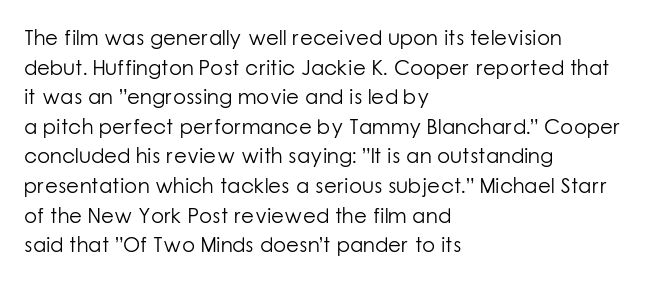
Q: Is the text bold? A: No.
Q: Is the text italic (slanted)? A: No, it is upright.
Q: Is the text underlined? A: No.
Q: How is the paragraph aligned? A: Left-aligned.
Q: Is the spacing between letters normal or unusually wide? A: Normal.
Q: Is the spacing between lines tight, normal or loose? A: Normal.
